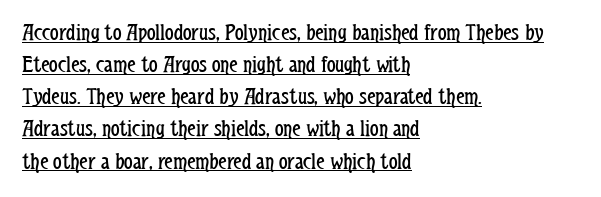
Q: Is the text bold? A: No.
Q: Is the text italic (slanted)? A: No, it is upright.
Q: Is the text underlined? A: Yes.
Q: How is the paragraph aligned? A: Left-aligned.
Q: Is the spacing between letters normal or unusually wide? A: Normal.
Q: Is the spacing between lines tight, normal or loose? A: Normal.
